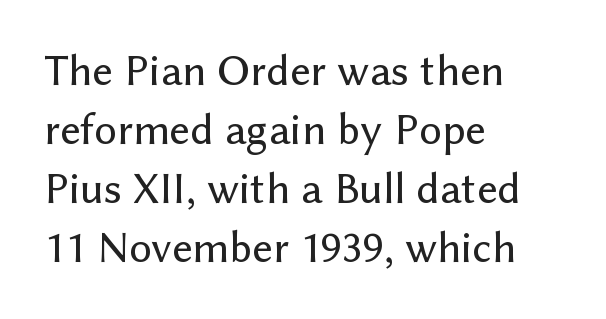
Q: Is the text italic (slanted)? A: No, it is upright.
Q: Is the typeface a serif or a sans-serif typeface? A: Sans-serif.
Q: Is the text underlined? A: No.
Q: How is the paragraph aligned? A: Left-aligned.
Q: Is the spacing between letters normal or unusually wide? A: Normal.
Q: Is the spacing between lines tight, normal or loose? A: Normal.
Q: Width (condensed, normal, or wide)? A: Normal.
Q: Stroke contrast? A: Low.
Q: x-height? A: Medium.
Q: Monospaced? A: No.
